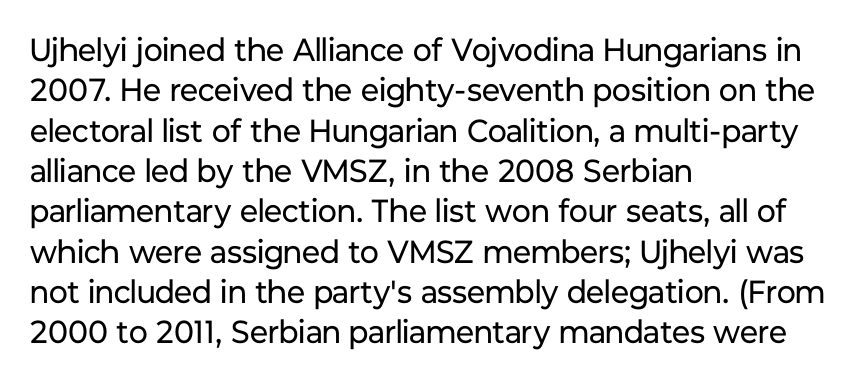
{"serif": "no", "italic": "no", "bold": "no", "weight": "regular", "width": "normal", "stroke_contrast": "low", "x_height": "medium", "monospaced": "no", "underline": "no", "align": "left", "line_spacing": "normal", "line_spacing_ratio": 1.26, "letter_spacing": "normal", "letter_spacing_em": 0.0, "glyph_px": 32}
